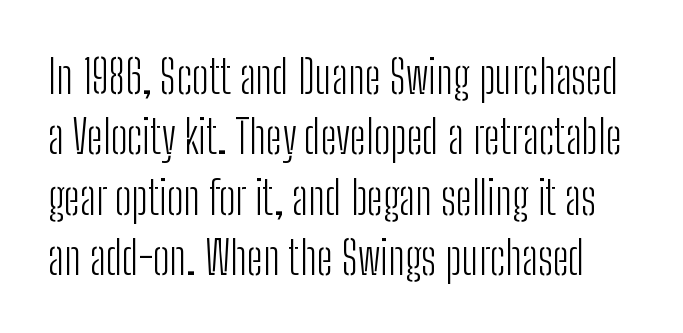
Q: Is the text bold? A: No.
Q: Is the text italic (slanted)? A: No, it is upright.
Q: Is the typeface a serif or a sans-serif typeface? A: Sans-serif.
Q: Is the text underlined? A: No.
Q: Is the spacing between letters normal or unusually wide? A: Normal.
Q: Is the spacing between lines tight, normal or loose? A: Normal.
Q: Width (condensed, normal, or wide)? A: Condensed.
Q: Stroke contrast? A: Low.
Q: x-height? A: Medium.
Q: Monospaced? A: No.
